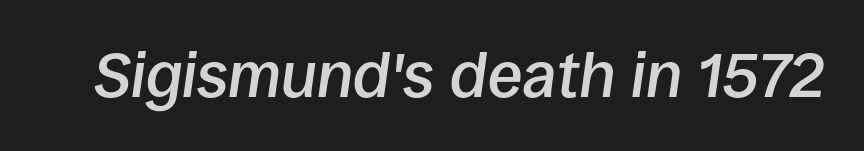
The image shows 63 px semibold type, italic (leaning right); set normal letter spacing, not underlined; low stroke contrast and a large x-height.
